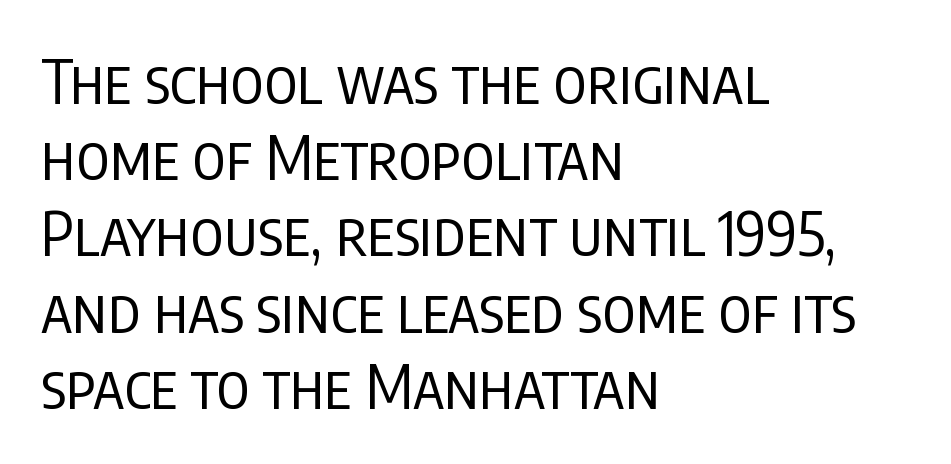
{"serif": "no", "italic": "no", "bold": "no", "weight": "regular", "width": "condensed", "stroke_contrast": "low", "x_height": "large", "monospaced": "no", "underline": "no", "align": "left", "line_spacing": "normal", "line_spacing_ratio": 1.25, "letter_spacing": "normal", "letter_spacing_em": 0.0, "glyph_px": 61}
